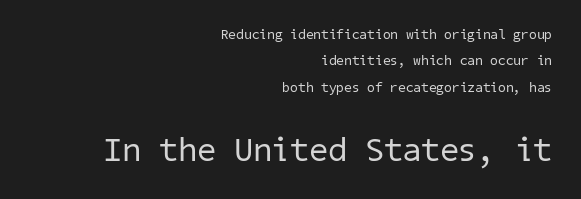
{"serif": "no", "bold": "no", "weight": "regular", "width": "normal", "stroke_contrast": "low", "x_height": "medium", "underline": "no", "align": "right", "line_spacing_ratio": 1.89, "letter_spacing": "normal", "letter_spacing_em": 0.0, "larger_block": "second", "size_ratio": 2.43, "glyph_px": 34}
